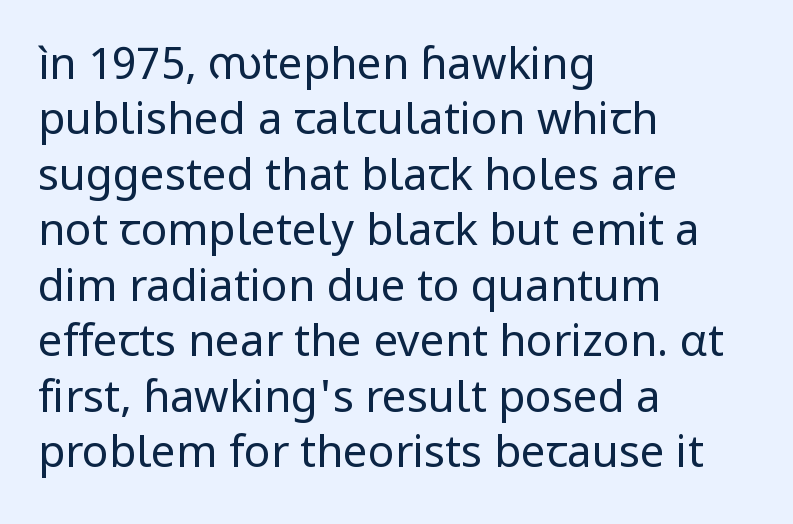
Q: Is the text bold? A: No.
Q: Is the text italic (slanted)? A: No, it is upright.
Q: Is the typeface a serif or a sans-serif typeface? A: Sans-serif.
Q: Is the text underlined? A: No.
Q: How is the paragraph aligned? A: Left-aligned.
Q: Is the spacing between letters normal or unusually wide? A: Normal.
Q: Is the spacing between lines tight, normal or loose? A: Normal.
Q: Width (condensed, normal, or wide)? A: Normal.
Q: Stroke contrast? A: Low.
Q: x-height? A: Medium.
Q: Monospaced? A: No.
